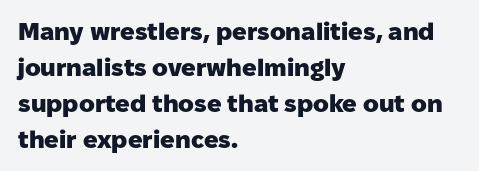
These lines are set flush left with a ragged right edge. Upright lettering throughout. Compared with typical body copy, the letter spacing here is the same. The line-height multiplier appears to be the usual default.
